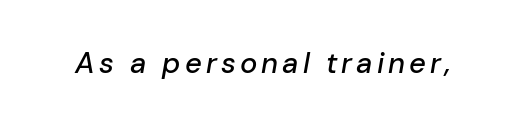
The image shows 29 px text type, italic (leaning right); set not underlined; low stroke contrast and a medium x-height.
